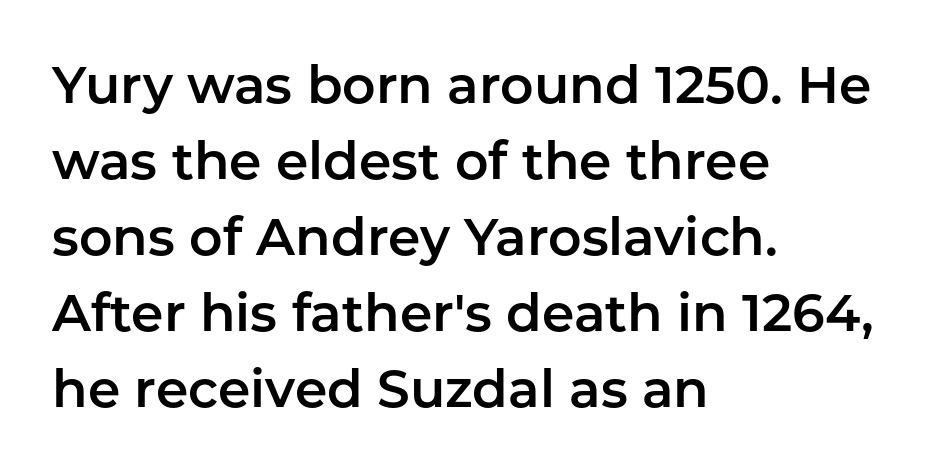
{"serif": "no", "italic": "no", "width": "normal", "stroke_contrast": "low", "x_height": "medium", "monospaced": "no", "underline": "no", "align": "left", "line_spacing": "normal", "line_spacing_ratio": 1.46, "letter_spacing": "normal", "letter_spacing_em": 0.0, "glyph_px": 52}
